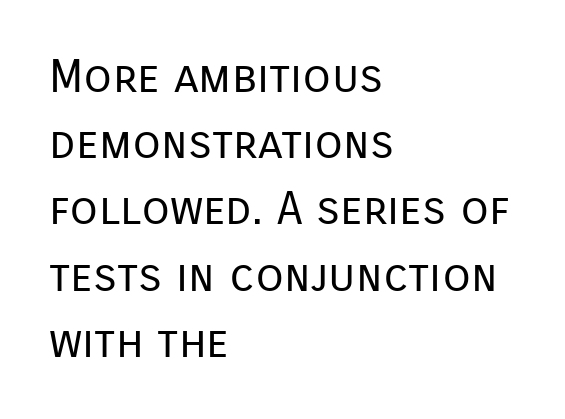
The image shows 46 px regular-weight sans-serif type, upright; set left-aligned, normal line spacing (1.44x), normal letter spacing, not underlined; low stroke contrast and a medium x-height.
